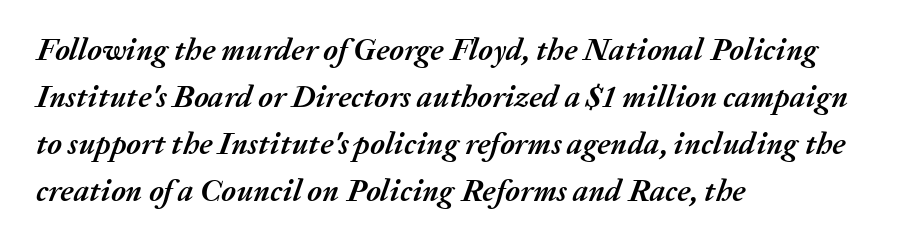
{"italic": "yes", "lean": "right", "slant_degrees": 20, "bold": "yes", "weight": "semibold", "width": "normal", "stroke_contrast": "medium", "x_height": "medium", "monospaced": "no", "underline": "no", "align": "left", "line_spacing": "normal", "line_spacing_ratio": 1.52, "letter_spacing": "normal", "letter_spacing_em": 0.0, "glyph_px": 31}
